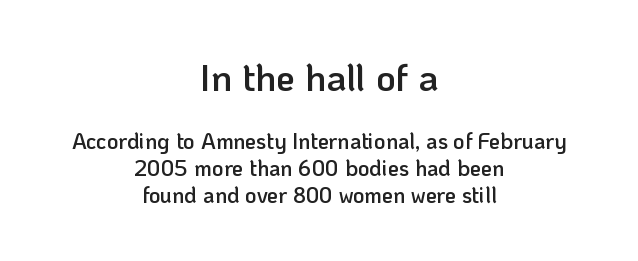
The rendering positions every line midway between the sides. Just letters on the line, the space beneath them empty. Each letter keeps its own natural width here, so spacing adapts to shape. Between one letter and the next there's only the usual sliver of space. Caption: semibold face, moderately heavy strokes. Posture: straight, roman, zero tilt.
